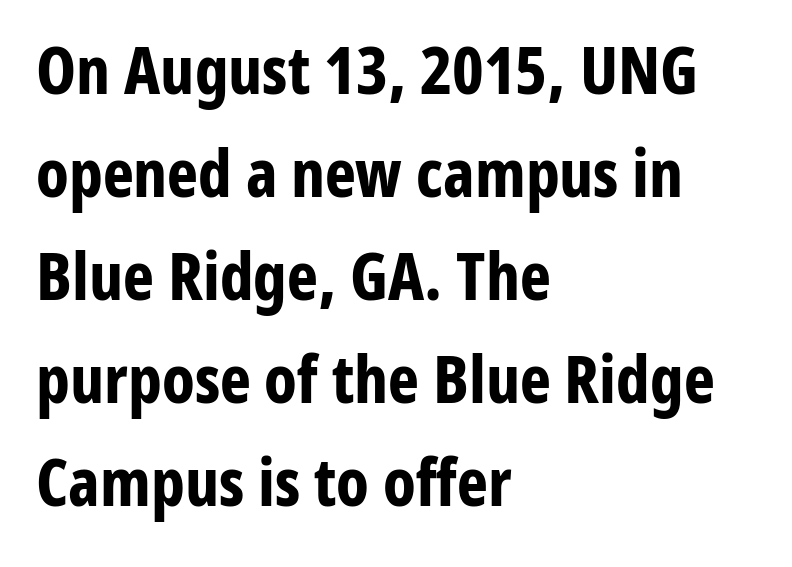
Q: Is the text bold? A: Yes.
Q: Is the text italic (slanted)? A: No, it is upright.
Q: Is the typeface a serif or a sans-serif typeface? A: Sans-serif.
Q: Is the text underlined? A: No.
Q: How is the paragraph aligned? A: Left-aligned.
Q: Is the spacing between letters normal or unusually wide? A: Normal.
Q: Is the spacing between lines tight, normal or loose? A: Normal.
Q: Width (condensed, normal, or wide)? A: Condensed.
Q: Stroke contrast? A: Low.
Q: x-height? A: Medium.
Q: Monospaced? A: No.
